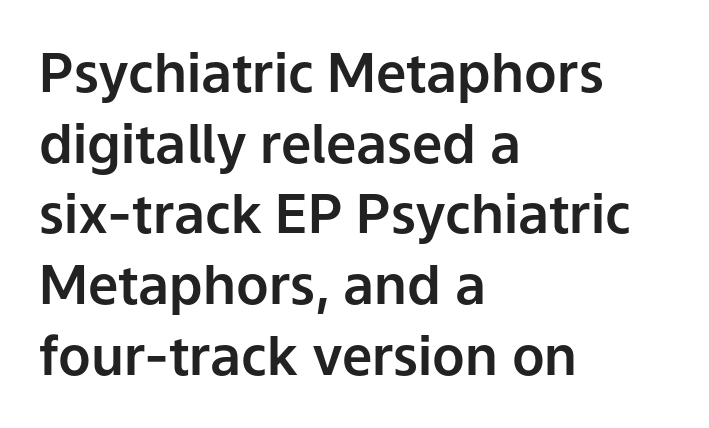
Q: Is the text italic (slanted)? A: No, it is upright.
Q: Is the typeface a serif or a sans-serif typeface? A: Sans-serif.
Q: Is the text underlined? A: No.
Q: How is the paragraph aligned? A: Left-aligned.
Q: Is the spacing between letters normal or unusually wide? A: Normal.
Q: Is the spacing between lines tight, normal or loose? A: Normal.
Q: Width (condensed, normal, or wide)? A: Normal.
Q: Stroke contrast? A: Low.
Q: x-height? A: Medium.
Q: Monospaced? A: No.
